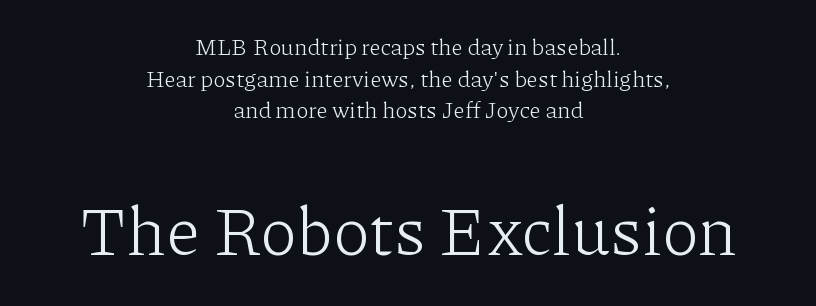
Q: Is the text bold? A: No.
Q: Is the text italic (slanted)? A: No, it is upright.
Q: Is the typeface a serif or a sans-serif typeface? A: Serif.
Q: Is the text underlined? A: No.
Q: How is the paragraph aligned? A: Centered.
Q: Is the spacing between letters normal or unusually wide? A: Normal.
Q: Is the spacing between lines tight, normal or loose? A: Normal.
Q: Which block of text is set in a larger size, the first (top) or the second (bottom)? A: The second (bottom) one.
Q: Width (condensed, normal, or wide)? A: Normal.
Q: Stroke contrast? A: Low.
Q: x-height? A: Medium.
Q: Monospaced? A: No.
